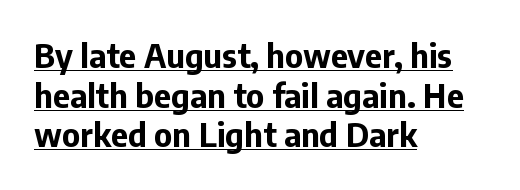
The image shows 33 px bold sans-serif type, upright; set left-aligned, line spacing 1.2x, normal letter spacing, underlined; low stroke contrast and a medium x-height.
